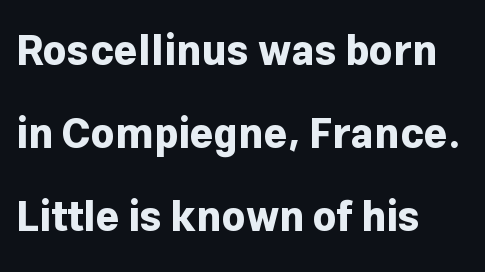
The image shows 41 px bold sans-serif type, upright; set left-aligned, loose line spacing (2.02x), normal letter spacing, not underlined; low stroke contrast and a medium x-height.
